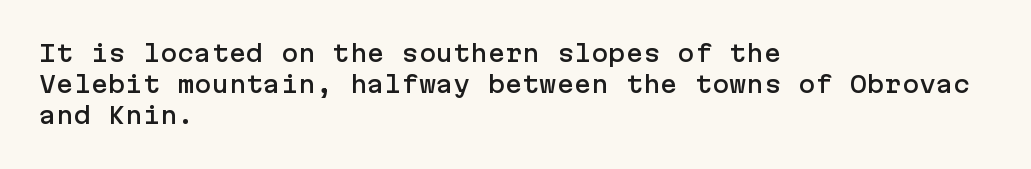
Q: Is the text italic (slanted)? A: No, it is upright.
Q: Is the text underlined? A: No.
Q: How is the paragraph aligned? A: Left-aligned.
Q: Is the spacing between letters normal or unusually wide? A: Normal.
Q: Is the spacing between lines tight, normal or loose? A: Normal.
